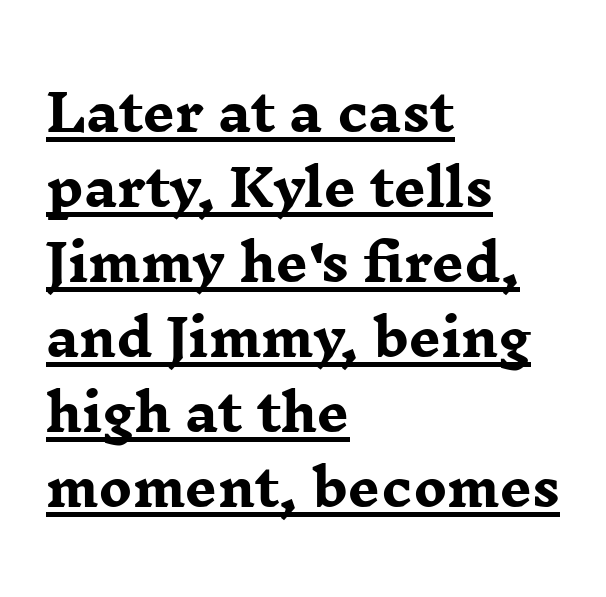
These lines are set flush left with a ragged right edge. Bold? Absolutely — the strokes are thick and heavy. The passage shown has conventional tracking throughout. The designer went with a serif here, giving each stem small feet. The lettering holds an erect, upright posture throughout. This sample has the flowing, uneven cadence of proportional lettering.
